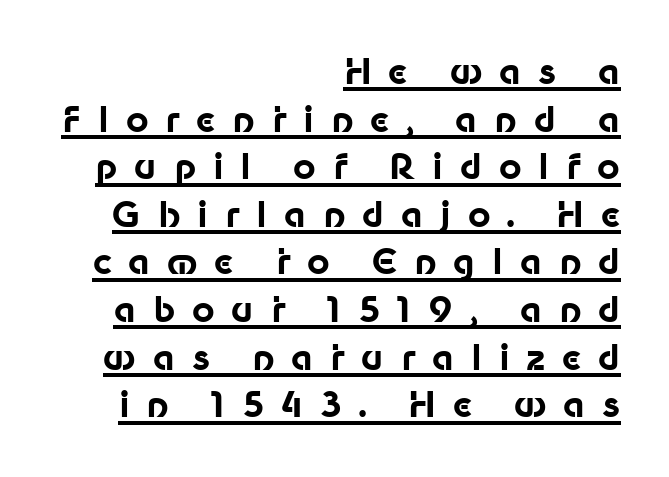
The face used here is proportionally spaced, like ordinary book or web type. Glance below the letters and you will spot a drawn line. Ordinary non-slanted type is in use. What's the leading like? Ordinary, nothing unusual. The face used here is a sans, in the tradition of grotesques and geometrics. These lines stack with their right ends in a neat column.
